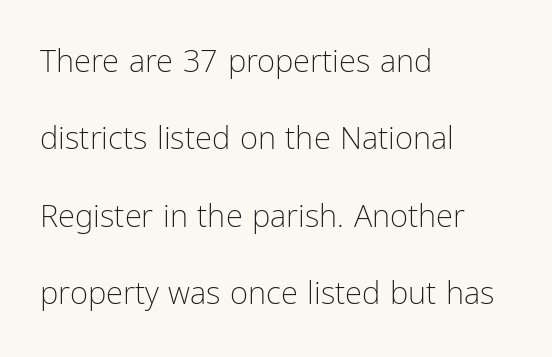
{"serif": "no", "italic": "no", "bold": "no", "weight": "light", "width": "condensed", "stroke_contrast": "low", "x_height": "medium", "monospaced": "no", "underline": "no", "align": "left", "line_spacing": "loose", "line_spacing_ratio": 2.5, "letter_spacing": "normal", "letter_spacing_em": 0.0, "glyph_px": 31}
